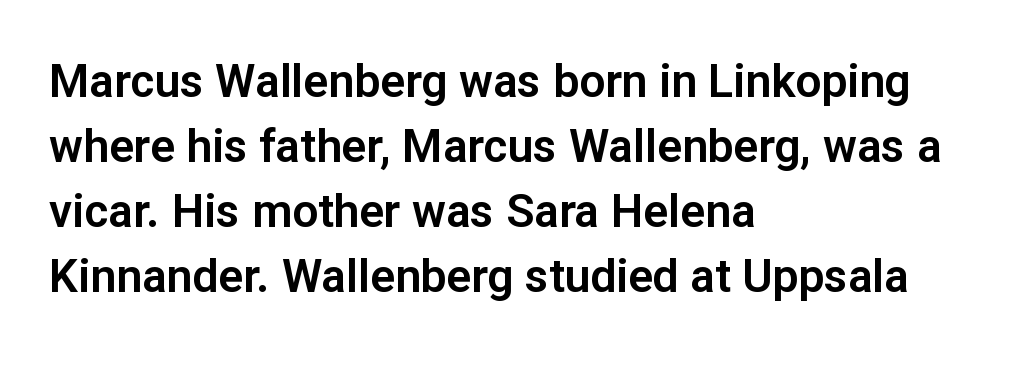
The image shows 46 px sans-serif type, upright; set left-aligned, normal line spacing (1.41x), normal letter spacing, not underlined; low stroke contrast and a medium x-height.
